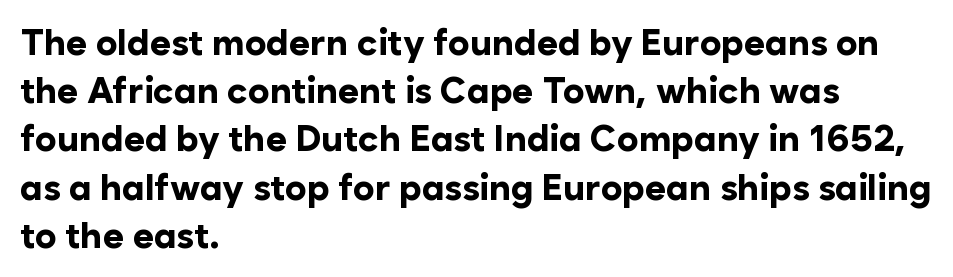
{"serif": "no", "italic": "no", "bold": "yes", "weight": "bold", "width": "normal", "stroke_contrast": "low", "x_height": "medium", "monospaced": "no", "underline": "no", "align": "left", "line_spacing": "normal", "line_spacing_ratio": 1.34, "letter_spacing": "normal", "letter_spacing_em": 0.0, "glyph_px": 36}
